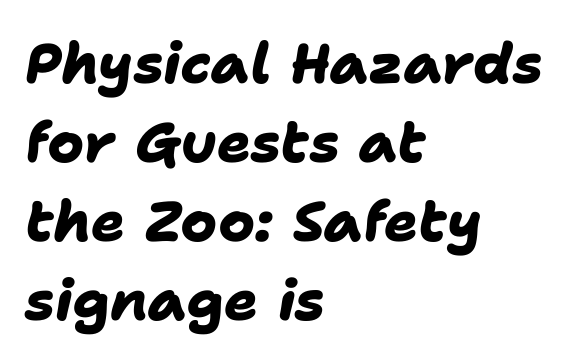
Q: Is the text bold? A: Yes.
Q: Is the typeface a serif or a sans-serif typeface? A: Sans-serif.
Q: Is the text underlined? A: No.
Q: How is the paragraph aligned? A: Left-aligned.
Q: Is the spacing between letters normal or unusually wide? A: Normal.
Q: Is the spacing between lines tight, normal or loose? A: Normal.
Q: Width (condensed, normal, or wide)? A: Normal.
Q: Stroke contrast? A: Low.
Q: x-height? A: Medium.
Q: Monospaced? A: No.
